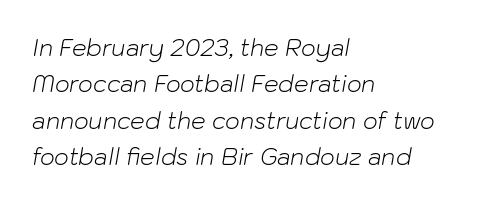
Q: Is the text bold? A: No.
Q: Is the text italic (slanted)? A: Yes, it leans right by about 10 degrees.
Q: Is the text underlined? A: No.
Q: How is the paragraph aligned? A: Left-aligned.
Q: Is the spacing between letters normal or unusually wide? A: Normal.
Q: Is the spacing between lines tight, normal or loose? A: Normal.
